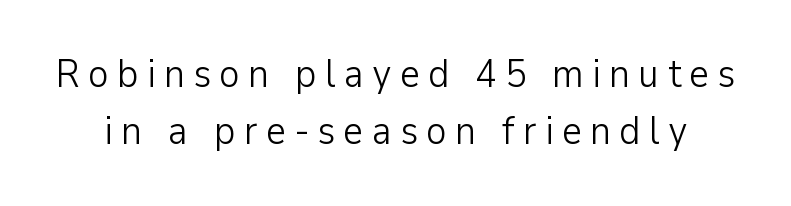
The image shows 39 px light sans-serif type, upright; set normal line spacing (1.47x), unusually wide letter spacing (+0.21 em), not underlined; low stroke contrast and a medium x-height.
